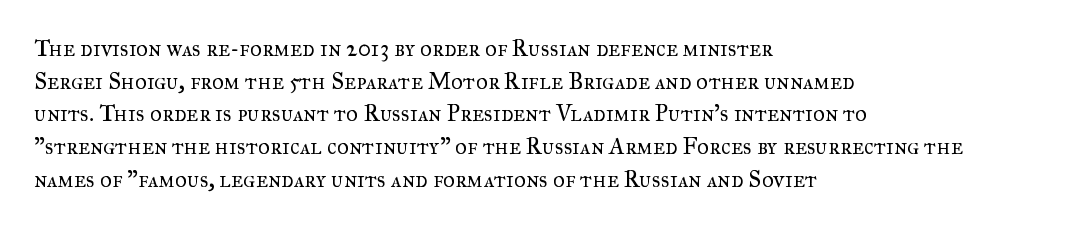
Characters follow at the spacing the type designer built in. The letterforms sit at book weight or below. Rendered with straight, roman letterforms. The rows are spaced the way most documents space them. The strip under each line holds only bare page.
